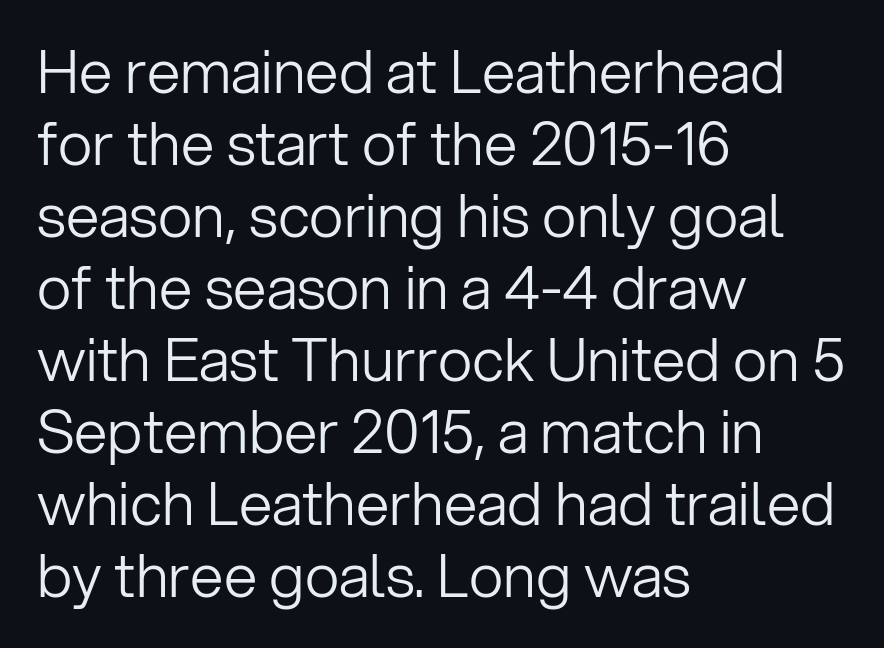
The image shows 60 px light sans-serif type, upright; set left-aligned, line spacing 1.2x, normal letter spacing, not underlined; low stroke contrast and a medium x-height.
